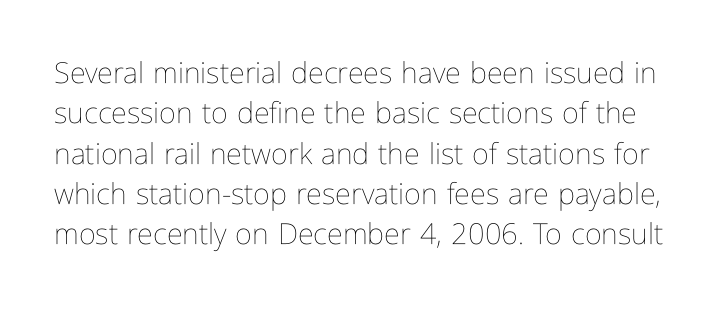
The image shows 29 px thin, condensed type, upright; set normal line spacing (1.39x), normal letter spacing, not underlined; low stroke contrast and a medium x-height.
